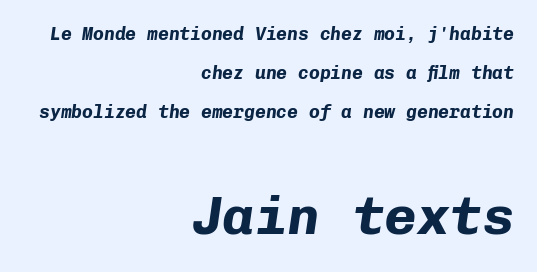
Q: Is the text bold? A: Yes.
Q: Is the text italic (slanted)? A: Yes, it leans right by about 8 degrees.
Q: Is the text underlined? A: No.
Q: How is the paragraph aligned? A: Right-aligned.
Q: Is the spacing between letters normal or unusually wide? A: Normal.
Q: Is the spacing between lines tight, normal or loose? A: Loose.
Q: Which block of text is set in a larger size, the first (top) or the second (bottom)? A: The second (bottom) one.
Q: Width (condensed, normal, or wide)? A: Normal.
Q: Stroke contrast? A: Low.
Q: x-height? A: Medium.
Q: Monospaced? A: Yes.
